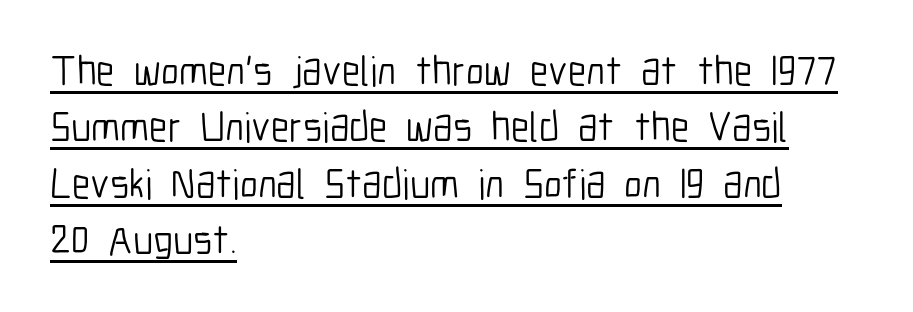
{"serif": "no", "italic": "no", "bold": "no", "weight": "light", "width": "condensed", "stroke_contrast": "low", "x_height": "medium", "monospaced": "no", "underline": "yes", "align": "left", "line_spacing": "normal", "line_spacing_ratio": 1.34, "letter_spacing": "normal", "letter_spacing_em": 0.0, "glyph_px": 42}
